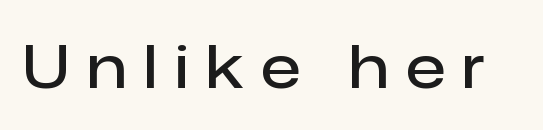
{"serif": "no", "italic": "no", "bold": "semi", "weight": "semibold", "width": "normal", "stroke_contrast": "low", "x_height": "medium", "monospaced": "no", "underline": "no", "letter_spacing": "wide", "letter_spacing_em": 0.3, "glyph_px": 59}
